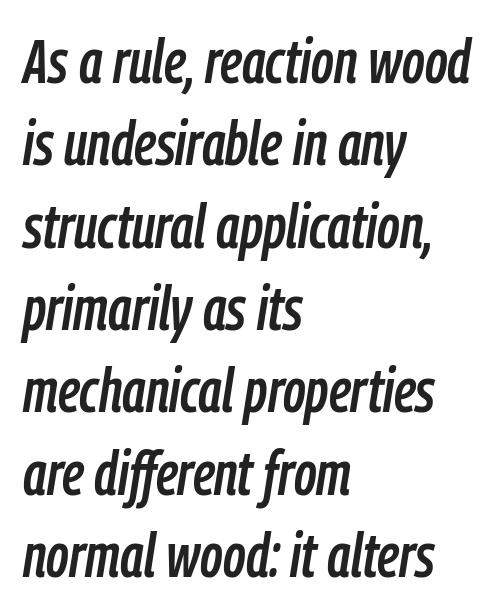
{"italic": "yes", "lean": "right", "slant_degrees": 9, "width": "condensed", "stroke_contrast": "low", "x_height": "medium", "monospaced": "no", "underline": "no", "align": "left", "line_spacing": "normal", "line_spacing_ratio": 1.35, "letter_spacing": "normal", "letter_spacing_em": 0.0, "glyph_px": 61}
